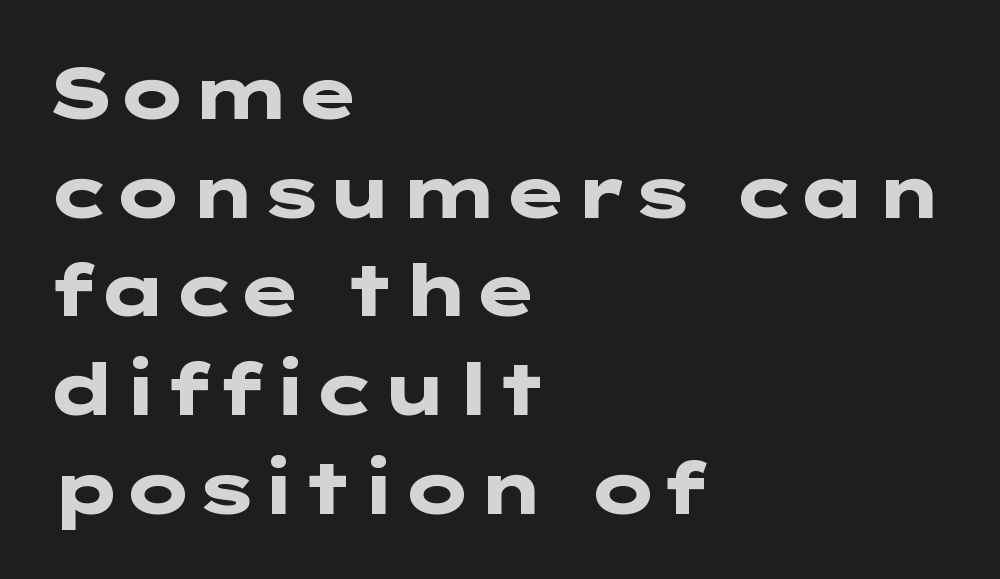
Rendered with straight, roman letterforms. What kind of face is this? One without serifs — a sans. Honestly, the letter spacing is just normal — you wouldn't notice it. The rendering anchors every line to the left-hand side.
